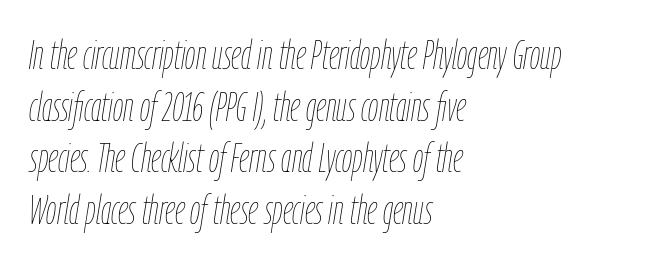
{"italic": "yes", "lean": "right", "slant_degrees": 9, "bold": "no", "weight": "thin", "width": "condensed", "stroke_contrast": "low", "x_height": "medium", "monospaced": "no", "underline": "no", "align": "left", "line_spacing": "normal", "line_spacing_ratio": 1.26, "letter_spacing": "normal", "letter_spacing_em": 0.0, "glyph_px": 41}
